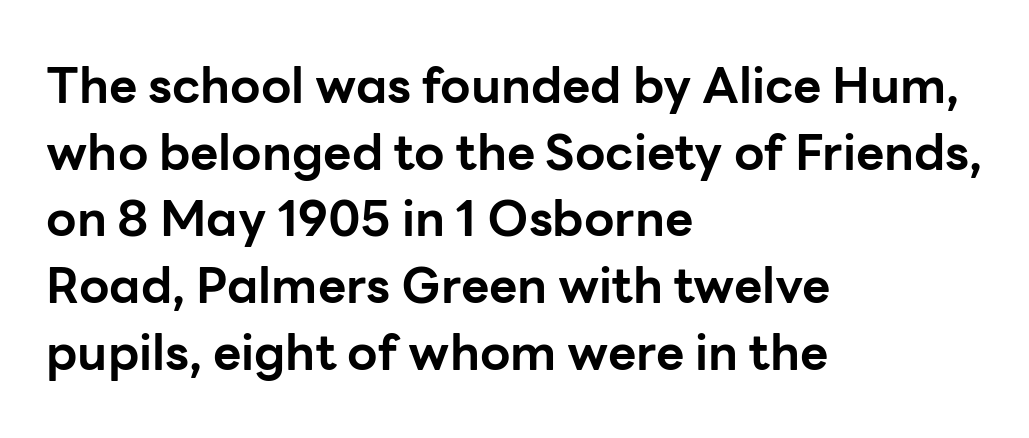
Each letter's strokes conclude bluntly, with no projecting serifs. Vertical spacing — default. Teacher's note: observe the even left margin — that is flush-left alignment. These words are printed bold, with thick strokes throughout.
